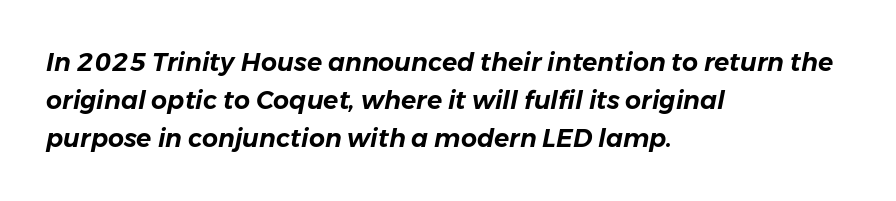
Each word holds together tightly as a unit, with standard inter-letter gaps. The rag falls on the right side of this text block. A typesetter would call this leading conventional body-copy spacing. Type without underlining. Designer's note — italics engaged.
